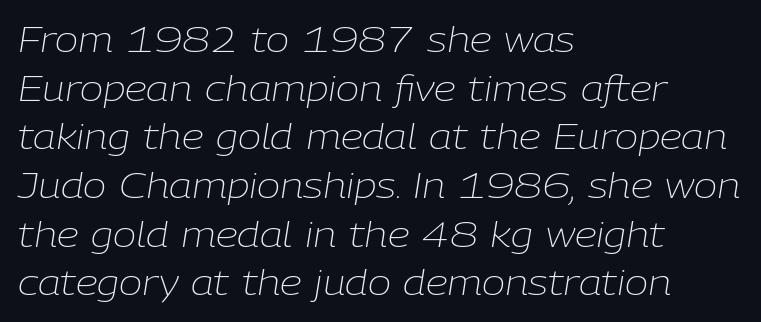
{"italic": "yes", "lean": "right", "slant_degrees": 9, "bold": "no", "weight": "light", "width": "normal", "stroke_contrast": "low", "x_height": "medium", "monospaced": "no", "underline": "no", "align": "left", "line_spacing": "normal", "line_spacing_ratio": 1.39, "letter_spacing": "normal", "letter_spacing_em": 0.0, "glyph_px": 35}
